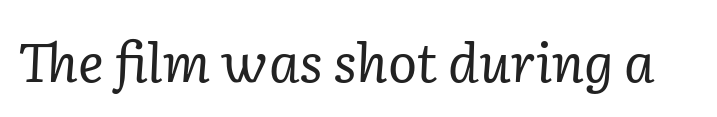
The rendering uses natural spacing where letterforms have individual widths. Spacing between characters is what you'd get straight out of the box. Any mark beneath the type? The region is blank. Notice how the stems are inclined rather than vertical — that's the hallmark of italics.
